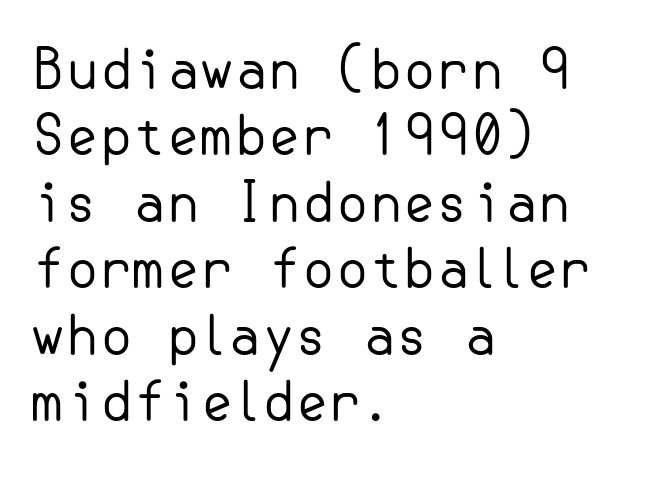
The image shows 54 px regular-weight sans-serif type, upright; set left-aligned, line spacing 1.23x, normal letter spacing, not underlined; low stroke contrast and a small x-height.
